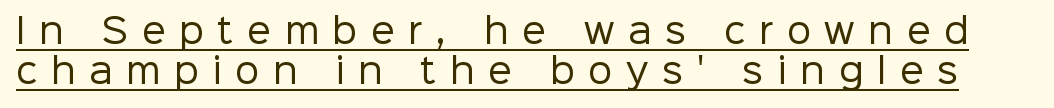
The image shows 34 px regular-weight sans-serif type, upright; set line spacing 1.19x, unusually wide letter spacing (+0.4 em), underlined; low stroke contrast and a medium x-height.
